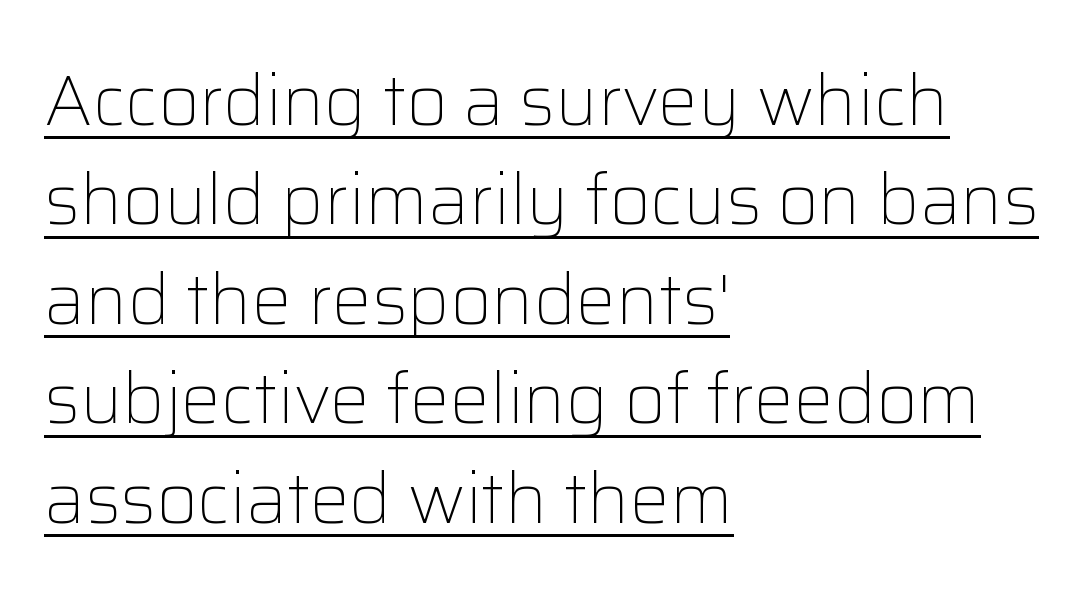
{"serif": "no", "italic": "no", "bold": "no", "weight": "light", "width": "normal", "stroke_contrast": "low", "x_height": "medium", "monospaced": "no", "underline": "yes", "align": "left", "line_spacing": "normal", "line_spacing_ratio": 1.4, "letter_spacing": "normal", "letter_spacing_em": 0.0, "glyph_px": 71}
